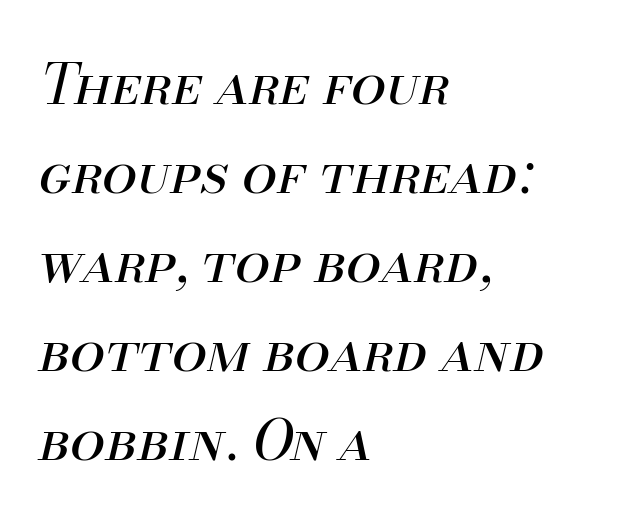
Q: Is the text bold? A: No.
Q: Is the text italic (slanted)? A: Yes, it leans right by about 13 degrees.
Q: Is the text underlined? A: No.
Q: How is the paragraph aligned? A: Left-aligned.
Q: Is the spacing between letters normal or unusually wide? A: Normal.
Q: Is the spacing between lines tight, normal or loose? A: Normal.
Q: Width (condensed, normal, or wide)? A: Normal.
Q: Stroke contrast? A: Medium.
Q: x-height? A: Small.
Q: Monospaced? A: No.
